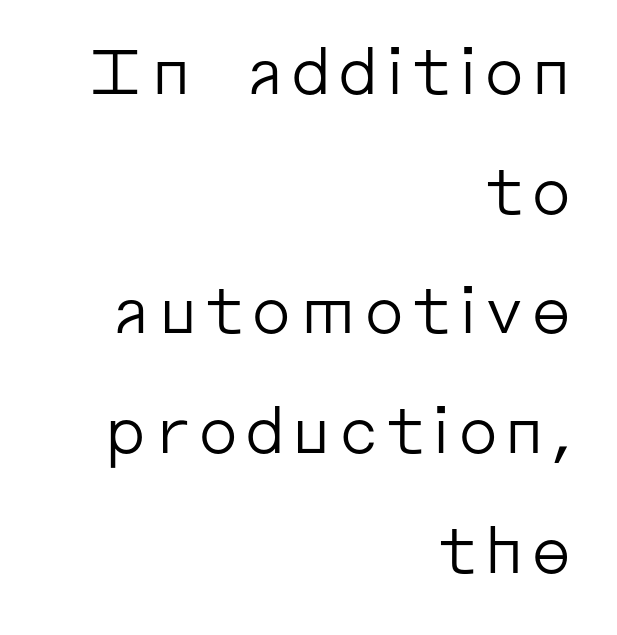
{"serif": "no", "italic": "no", "bold": "no", "weight": "regular", "width": "normal", "stroke_contrast": "low", "x_height": "medium", "monospaced": "no", "underline": "no", "align": "right", "line_spacing": "loose", "line_spacing_ratio": 1.9, "glyph_px": 63}
